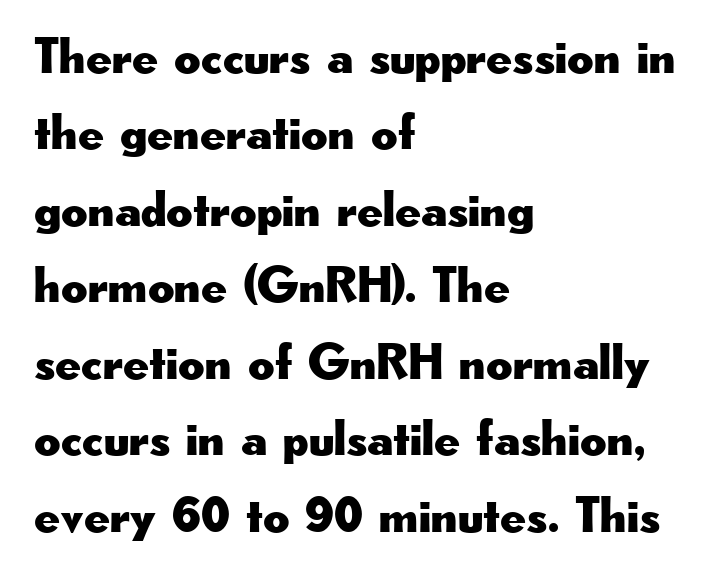
{"serif": "no", "italic": "no", "width": "wide", "stroke_contrast": "low", "x_height": "small", "monospaced": "no", "underline": "no", "align": "left", "line_spacing": "normal", "line_spacing_ratio": 1.5, "letter_spacing": "normal", "letter_spacing_em": 0.0, "glyph_px": 51}
